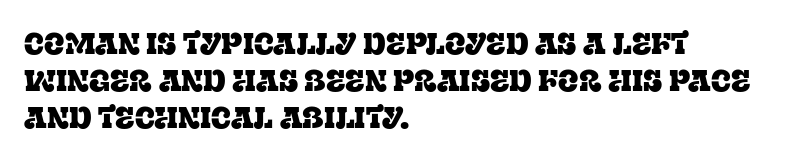
Q: Is the text italic (slanted)? A: No, it is upright.
Q: Is the typeface a serif or a sans-serif typeface? A: Serif.
Q: Is the text underlined? A: No.
Q: How is the paragraph aligned? A: Left-aligned.
Q: Is the spacing between letters normal or unusually wide? A: Normal.
Q: Width (condensed, normal, or wide)? A: Normal.
Q: Stroke contrast? A: Low.
Q: x-height? A: Large.
Q: Monospaced? A: No.
